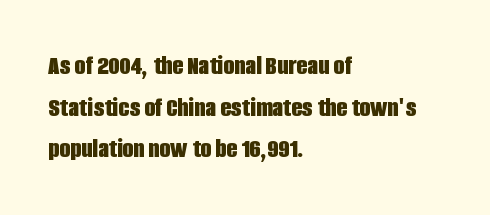
Q: Is the text bold? A: Yes.
Q: Is the text italic (slanted)? A: No, it is upright.
Q: Is the typeface a serif or a sans-serif typeface? A: Sans-serif.
Q: Is the text underlined? A: No.
Q: How is the paragraph aligned? A: Left-aligned.
Q: Is the spacing between letters normal or unusually wide? A: Normal.
Q: Is the spacing between lines tight, normal or loose? A: Normal.
Q: Width (condensed, normal, or wide)? A: Condensed.
Q: Stroke contrast? A: Low.
Q: x-height? A: Large.
Q: Monospaced? A: No.
